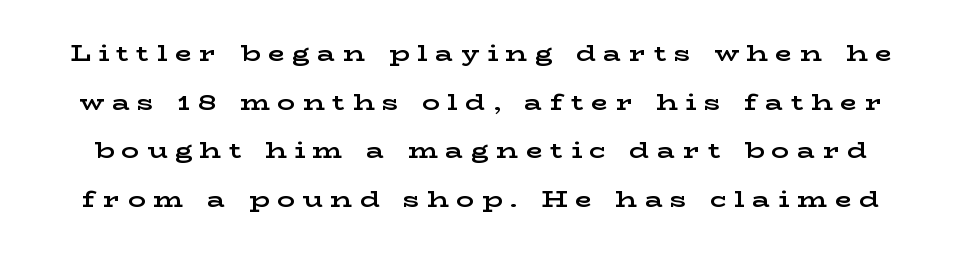
The image shows 22 px bold type, upright; set loose line spacing (2.21x), unusually wide letter spacing (+0.35 em), not underlined.
